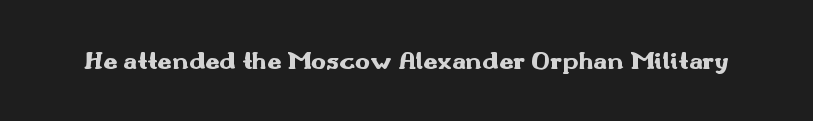
{"italic": "no", "bold": "yes", "underline": "no", "letter_spacing": "normal", "letter_spacing_em": 0.0, "glyph_px": 25}
